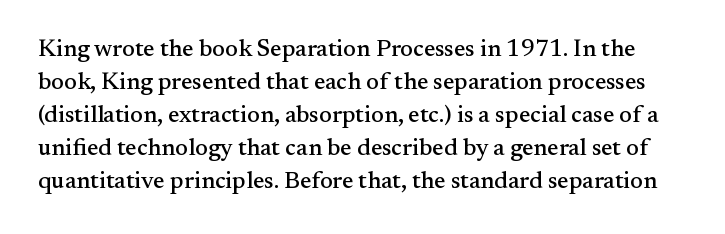
{"italic": "no", "underline": "no", "line_spacing": "normal", "line_spacing_ratio": 1.38, "letter_spacing": "normal", "letter_spacing_em": 0.0, "glyph_px": 24}
